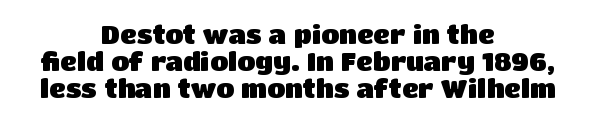
The image shows 26 px bold type, upright; set centered, tight line spacing (1.03x), normal letter spacing, not underlined.
